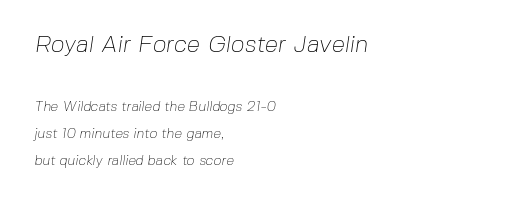
Q: Is the text bold? A: No.
Q: Is the text underlined? A: No.
Q: How is the paragraph aligned? A: Left-aligned.
Q: Is the spacing between letters normal or unusually wide? A: Normal.
Q: Is the spacing between lines tight, normal or loose? A: Loose.
Q: Which block of text is set in a larger size, the first (top) or the second (bottom)? A: The first (top) one.
